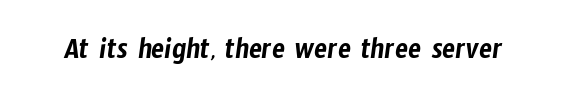
{"serif": "no", "width": "condensed", "stroke_contrast": "low", "x_height": "medium", "monospaced": "no", "underline": "no", "letter_spacing": "normal", "letter_spacing_em": 0.0, "glyph_px": 30}
